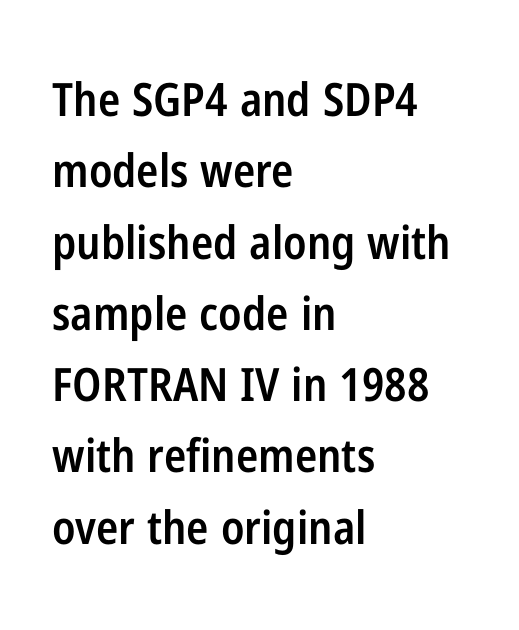
Posture: vertical. What weight is shown? A semibold, between regular and bold. To sum up the face: it is a sans, with no serifs. Vertically, the passage feels balanced, rows spaced as you'd expect. Just letters on the line, the space beneath them empty. A typesetter would call this proportional, since set widths differ per character.
